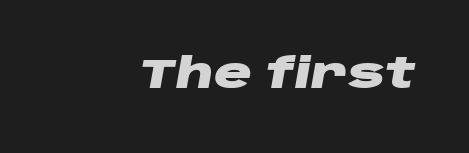
The image shows 42 px heavy, wide type, italic (leaning right); set normal letter spacing, not underlined; low stroke contrast and a large x-height.
